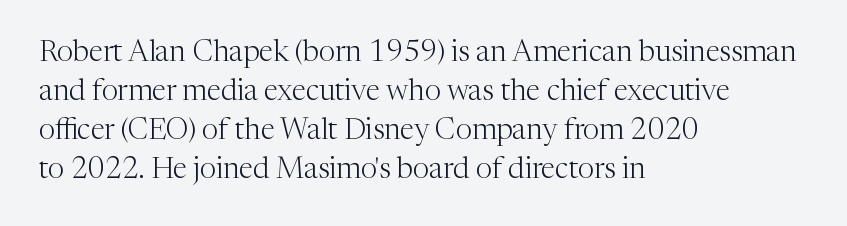
The image shows 29 px light serif type, upright; set left-aligned, normal line spacing (1.35x), normal letter spacing, not underlined; medium stroke contrast and a medium x-height.
